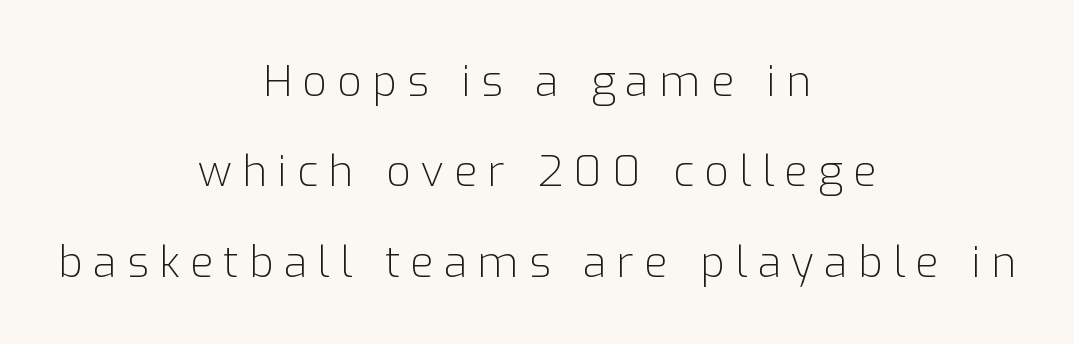
The image shows 43 px light sans-serif type, upright; set centered, loose line spacing (2.1x), unusually wide letter spacing (+0.24 em), not underlined; low stroke contrast and a medium x-height.
